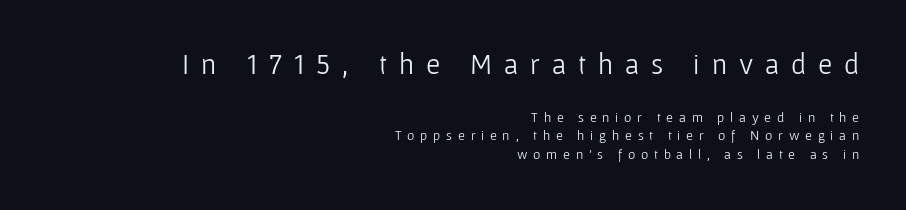
{"serif": "no", "italic": "no", "bold": "no", "weight": "light", "width": "normal", "stroke_contrast": "low", "x_height": "medium", "monospaced": "no", "underline": "no", "align": "right", "line_spacing": "normal", "line_spacing_ratio": 1.33, "letter_spacing": "wide", "letter_spacing_em": 0.41, "larger_block": "first", "size_ratio": 2.07, "glyph_px": 29}
